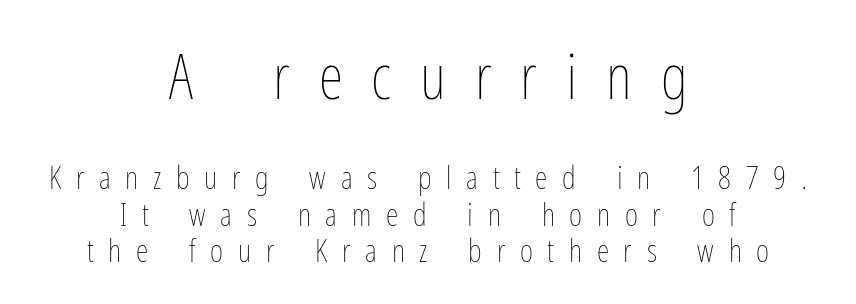
{"italic": "no", "bold": "no", "weight": "thin", "width": "condensed", "stroke_contrast": "low", "x_height": "medium", "monospaced": "no", "underline": "no", "align": "center", "line_spacing": "tight", "line_spacing_ratio": 1.15, "letter_spacing": "wide", "letter_spacing_em": 0.46, "larger_block": "first", "size_ratio": 1.97, "glyph_px": 63}
